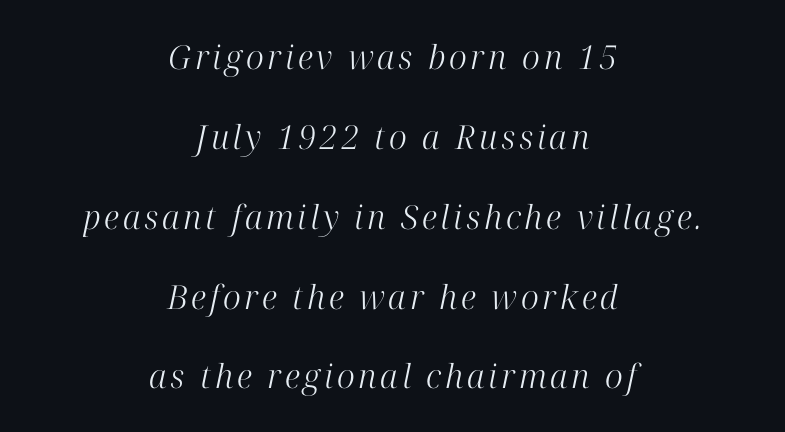
Q: Is the text bold? A: No.
Q: Is the text italic (slanted)? A: Yes, it leans right by about 12 degrees.
Q: Is the typeface a serif or a sans-serif typeface? A: Serif.
Q: Is the text underlined? A: No.
Q: How is the paragraph aligned? A: Centered.
Q: Is the spacing between lines tight, normal or loose? A: Loose.
Q: Width (condensed, normal, or wide)? A: Normal.
Q: Stroke contrast? A: High.
Q: x-height? A: Medium.
Q: Monospaced? A: No.
